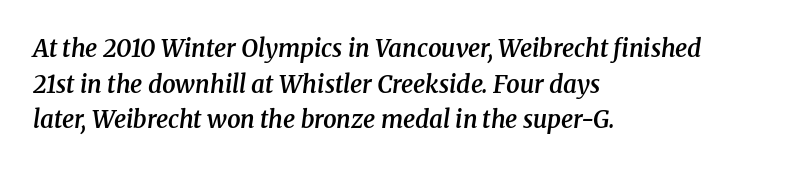
The image shows 24 px text type, italic (leaning right); set left-aligned, normal line spacing (1.48x), normal letter spacing, not underlined.
